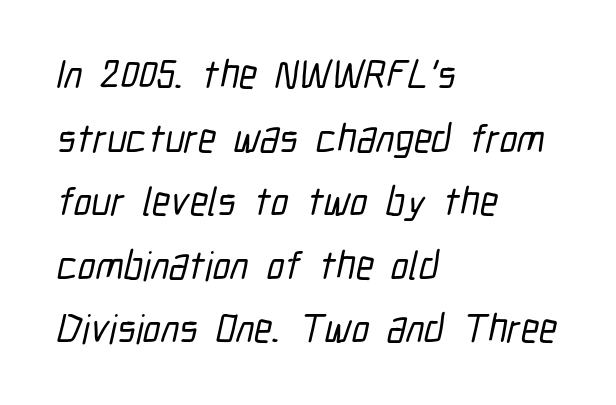
The image shows 40 px condensed sans-serif type; set left-aligned, normal line spacing (1.59x), normal letter spacing, not underlined; low stroke contrast and a medium x-height.
